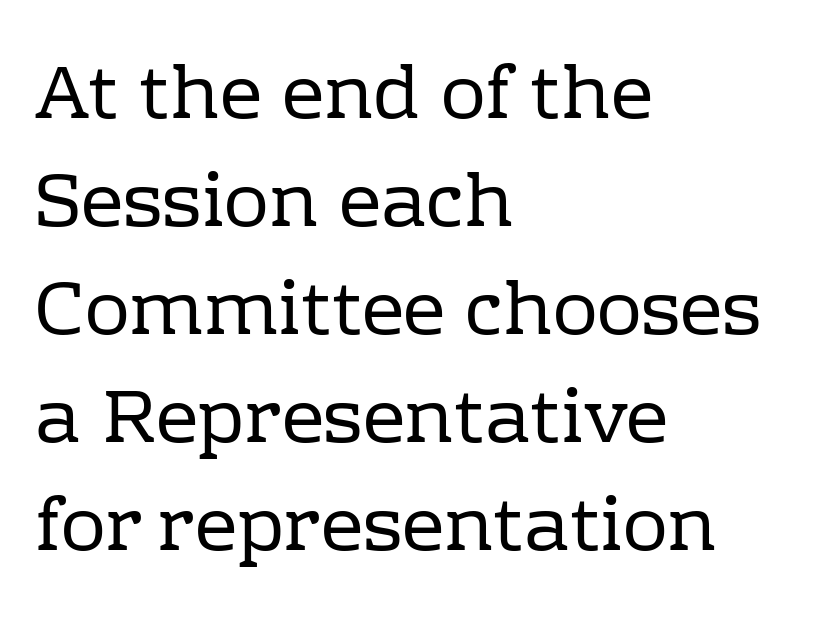
Tall strokes in this sample are plumb rather than angled. Font category for this specimen: serif. The weight would be labelled regular, book, light, or lighter still. The rendering anchors every line to the left-hand side. Beneath every word, the page is bare.
